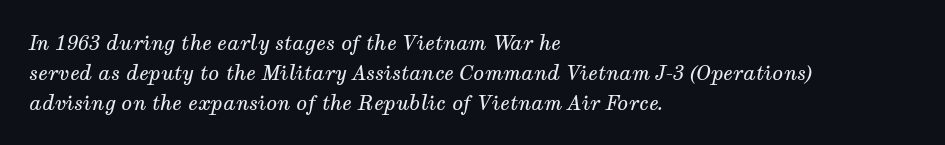
The specimen reads as italic at a glance. This block has exactly the height ordinary leading produces. Plain, unruled lines of type. Weight class: somewhere from thin through regular. Line beginnings align vertically; line endings do not. How are the letters spaced? Ordinarily, with no added tracking.
